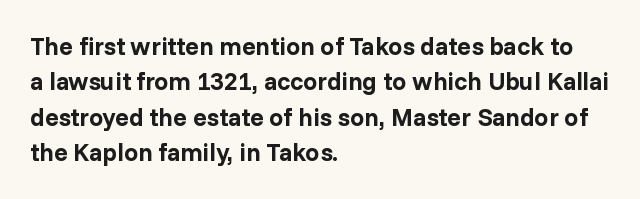
The strokes are fattened all the way to bold. Does the copy run flush right? No — it runs flush left. The face used here is rendered with its standard letterfit. Does the leading feel generous? No, just average. The typography opts for an upright posture over an oblique one.
